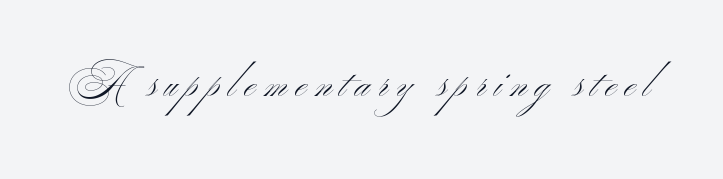
No word sits above an underline. To sum up the face: it is a sans, with no serifs. Looks like regular typesetting: each glyph gets only the width it needs. Here the glyphs are tracked loosely, breaking word shapes into spaced letters. Weight class: somewhere from thin through regular.
